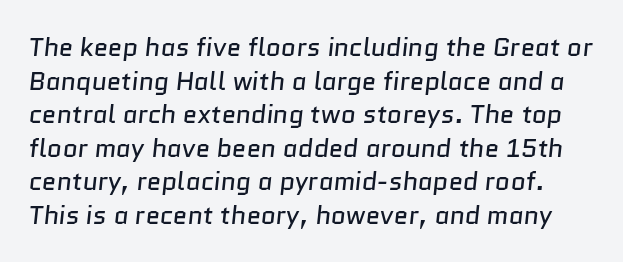
The gap between lines stays unmarked. In terms of letterspacing, this is plain default setting. What's the leading like? Ordinary, nothing unusual. This reads as an unemphasized weight, regular at the heaviest.
